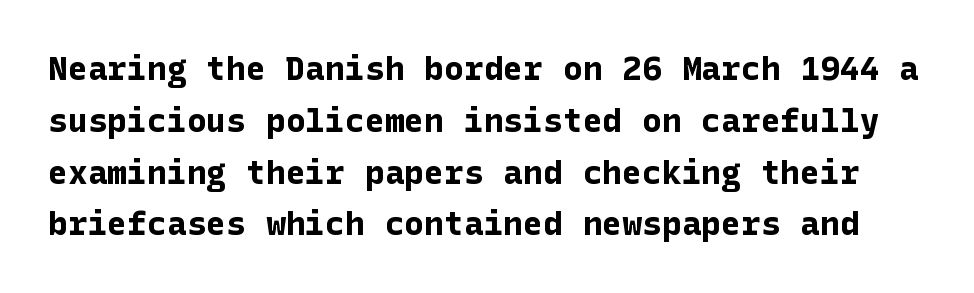
Q: Is the text bold? A: Yes.
Q: Is the text italic (slanted)? A: No, it is upright.
Q: Is the typeface a serif or a sans-serif typeface? A: Sans-serif.
Q: Is the text underlined? A: No.
Q: Is the spacing between letters normal or unusually wide? A: Normal.
Q: Is the spacing between lines tight, normal or loose? A: Normal.
Q: Width (condensed, normal, or wide)? A: Normal.
Q: Stroke contrast? A: Low.
Q: x-height? A: Medium.
